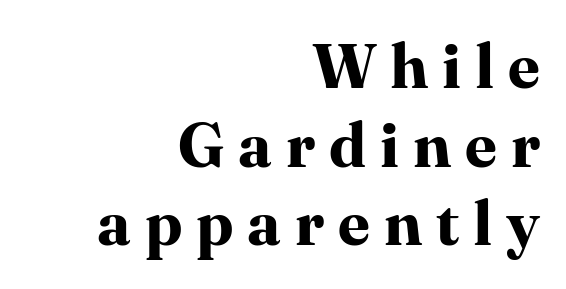
The image shows 63 px bold serif type, upright; set right-aligned, normal line spacing (1.25x), unusually wide letter spacing (+0.22 em), not underlined; high stroke contrast and a medium x-height.
